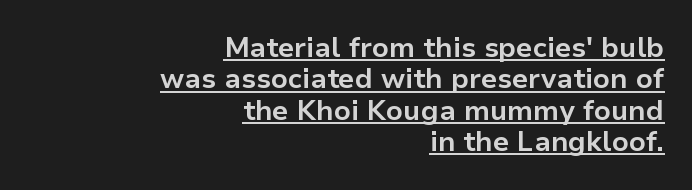
The image shows 28 px bold sans-serif type, upright; set right-aligned, tight line spacing (1.12x), normal letter spacing, underlined; low stroke contrast and a medium x-height.
